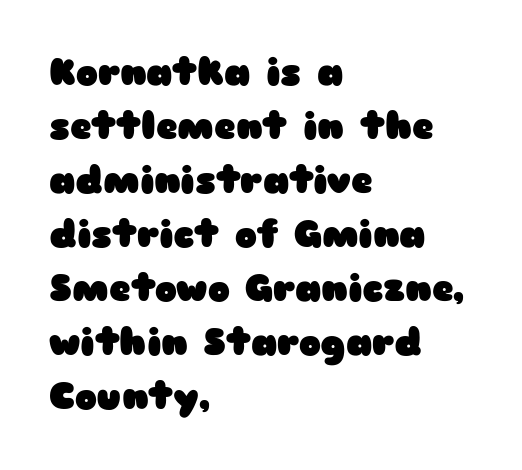
Nothing sits at the stroke ends, so this counts as sans-serif. Spacing verdict: proportional, widths tailored to each character. Stroke thickness is high; the sample reads as a true bold. The axis of the letterforms is exactly vertical.
